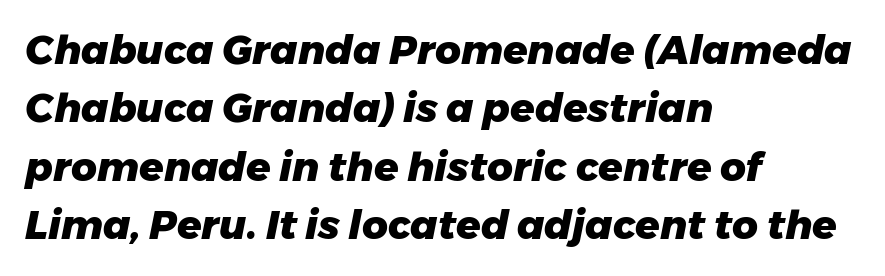
Q: Is the text bold? A: Yes.
Q: Is the text italic (slanted)? A: Yes, it leans right by about 11 degrees.
Q: Is the text underlined? A: No.
Q: How is the paragraph aligned? A: Left-aligned.
Q: Is the spacing between letters normal or unusually wide? A: Normal.
Q: Is the spacing between lines tight, normal or loose? A: Normal.
Q: Width (condensed, normal, or wide)? A: Normal.
Q: Stroke contrast? A: Low.
Q: x-height? A: Medium.
Q: Monospaced? A: No.
